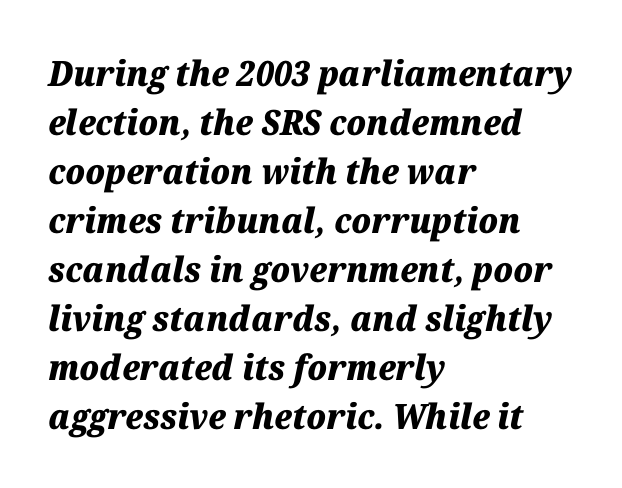
{"italic": "yes", "lean": "right", "slant_degrees": 12, "bold": "yes", "weight": "heavy", "width": "normal", "stroke_contrast": "medium", "x_height": "medium", "monospaced": "no", "underline": "no", "align": "left", "line_spacing": "normal", "line_spacing_ratio": 1.4, "letter_spacing": "normal", "letter_spacing_em": 0.0, "glyph_px": 35}
